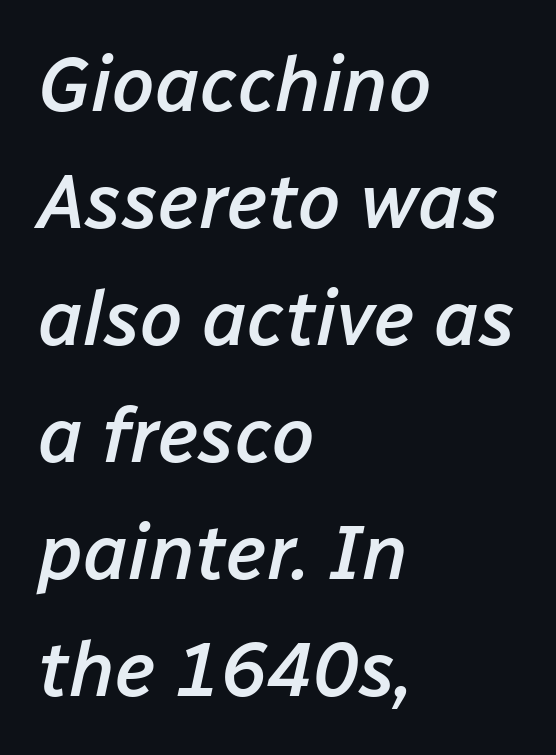
The image shows 77 px semibold type, italic (leaning right); set left-aligned, normal line spacing (1.52x), normal letter spacing, not underlined; low stroke contrast and a medium x-height.
